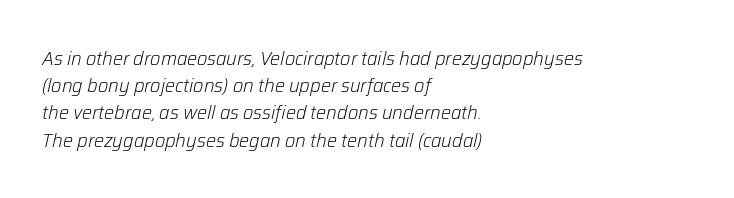
{"italic": "yes", "lean": "right", "slant_degrees": 12, "bold": "no", "underline": "no", "align": "left", "line_spacing": "normal", "line_spacing_ratio": 1.36, "letter_spacing": "normal", "letter_spacing_em": 0.0, "glyph_px": 20}
